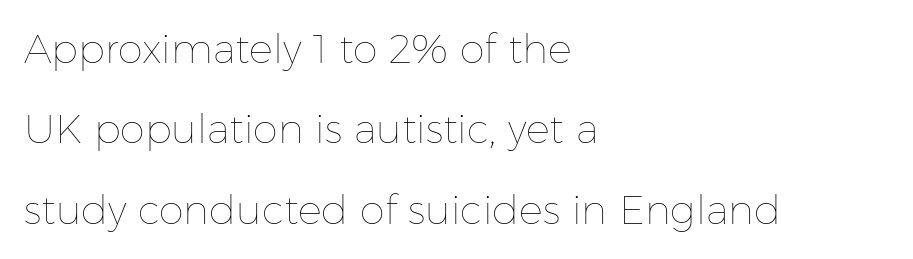
{"italic": "no", "bold": "no", "weight": "thin", "width": "normal", "stroke_contrast": "low", "x_height": "medium", "monospaced": "no", "underline": "no", "align": "left", "line_spacing": "loose", "line_spacing_ratio": 2.01, "letter_spacing": "normal", "letter_spacing_em": 0.0, "glyph_px": 40}
